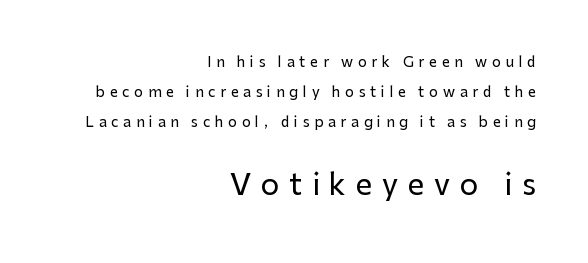
{"serif": "no", "italic": "no", "width": "normal", "stroke_contrast": "low", "x_height": "medium", "monospaced": "no", "underline": "no", "align": "right", "line_spacing": "loose", "line_spacing_ratio": 2.15, "letter_spacing": "wide", "letter_spacing_em": 0.34, "larger_block": "second", "size_ratio": 2.07, "glyph_px": 29}
